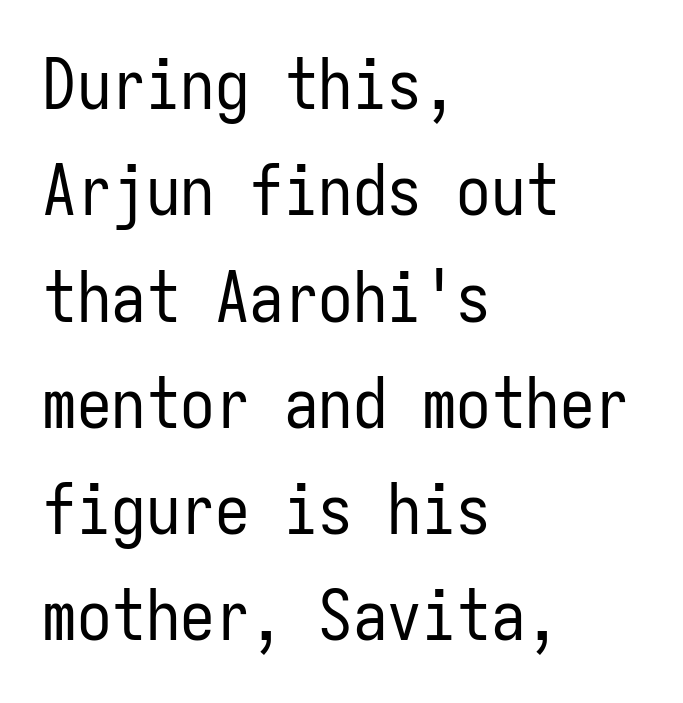
{"serif": "no", "italic": "no", "bold": "no", "weight": "regular", "width": "condensed", "stroke_contrast": "low", "x_height": "medium", "monospaced": "yes", "underline": "no", "align": "left", "line_spacing": "normal", "line_spacing_ratio": 1.54, "letter_spacing": "normal", "letter_spacing_em": 0.0, "glyph_px": 69}
